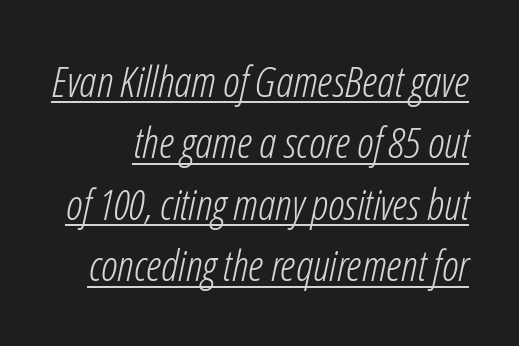
{"italic": "yes", "lean": "right", "slant_degrees": 12, "bold": "no", "weight": "light", "width": "condensed", "stroke_contrast": "low", "x_height": "medium", "monospaced": "no", "underline": "yes", "line_spacing": "normal", "line_spacing_ratio": 1.43, "letter_spacing": "normal", "letter_spacing_em": 0.0, "glyph_px": 43}
